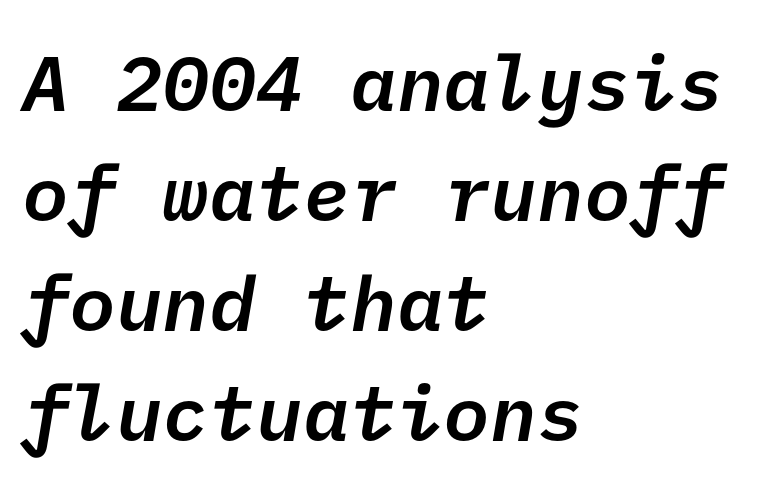
The image shows 78 px semibold sans-serif type; set left-aligned, normal line spacing (1.41x), normal letter spacing, not underlined; low stroke contrast and a medium x-height.
